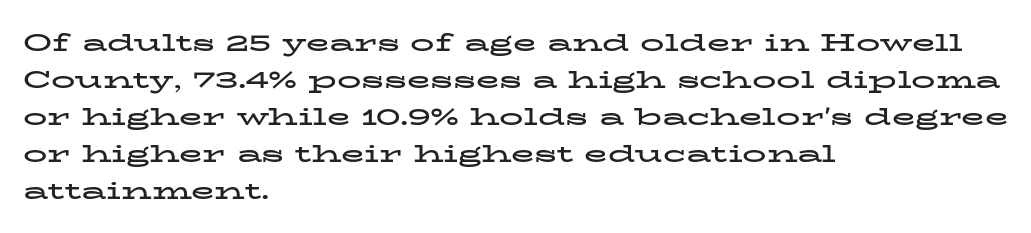
Q: Is the text bold? A: Yes.
Q: Is the text italic (slanted)? A: No, it is upright.
Q: Is the text underlined? A: No.
Q: How is the paragraph aligned? A: Left-aligned.
Q: Is the spacing between letters normal or unusually wide? A: Normal.
Q: Is the spacing between lines tight, normal or loose? A: Normal.
